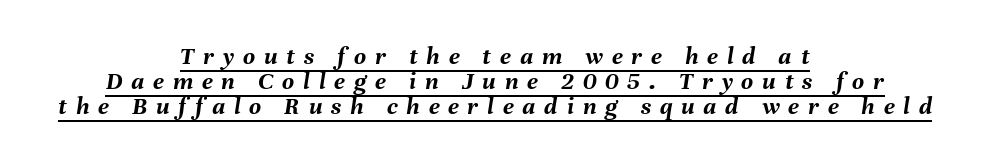
{"italic": "yes", "lean": "right", "slant_degrees": 8, "bold": "yes", "underline": "yes", "align": "center", "line_spacing": "tight", "line_spacing_ratio": 0.96, "letter_spacing": "wide", "letter_spacing_em": 0.34, "glyph_px": 26}
